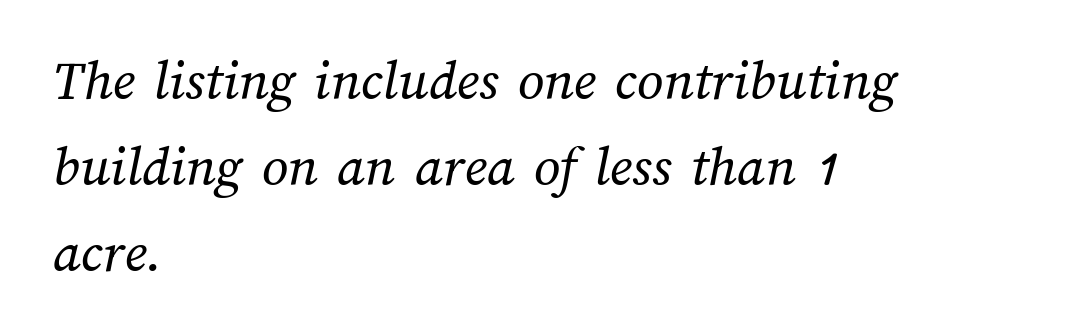
{"bold": "no", "weight": "regular", "width": "normal", "stroke_contrast": "medium", "x_height": "medium", "monospaced": "no", "underline": "no", "align": "left", "line_spacing": "normal", "line_spacing_ratio": 1.48, "letter_spacing": "normal", "letter_spacing_em": 0.0, "glyph_px": 58}
